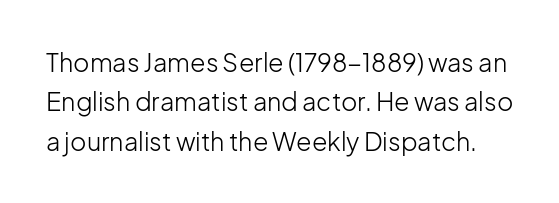
{"italic": "no", "bold": "no", "underline": "no", "line_spacing": "normal", "line_spacing_ratio": 1.58, "letter_spacing": "normal", "letter_spacing_em": 0.0, "glyph_px": 25}
